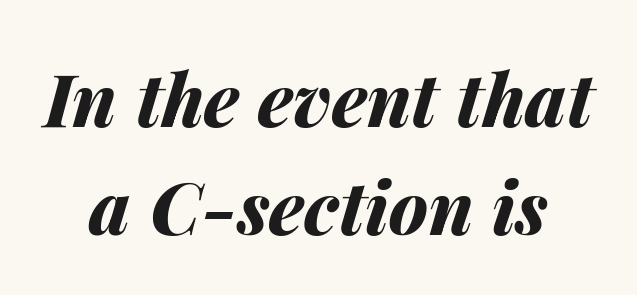
Q: Is the text bold? A: Yes.
Q: Is the text italic (slanted)? A: Yes, it leans right by about 14 degrees.
Q: Is the text underlined? A: No.
Q: How is the paragraph aligned? A: Centered.
Q: Is the spacing between letters normal or unusually wide? A: Normal.
Q: Is the spacing between lines tight, normal or loose? A: Normal.
Q: Width (condensed, normal, or wide)? A: Normal.
Q: Stroke contrast? A: Medium.
Q: x-height? A: Medium.
Q: Monospaced? A: No.
